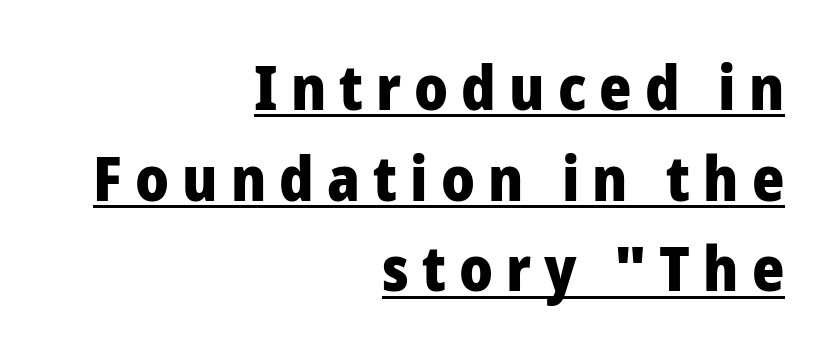
{"serif": "no", "italic": "no", "bold": "yes", "weight": "heavy", "width": "normal", "stroke_contrast": "low", "x_height": "medium", "monospaced": "no", "underline": "yes", "align": "right", "line_spacing": "normal", "line_spacing_ratio": 1.46, "letter_spacing": "wide", "letter_spacing_em": 0.21, "glyph_px": 62}
